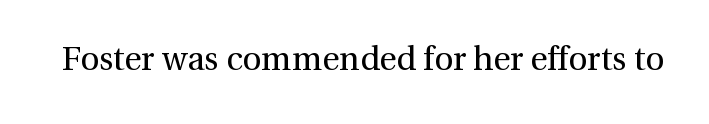
{"serif": "yes", "italic": "no", "bold": "no", "weight": "regular", "width": "normal", "stroke_contrast": "medium", "x_height": "medium", "monospaced": "no", "underline": "no", "letter_spacing": "normal", "letter_spacing_em": 0.0, "glyph_px": 33}
